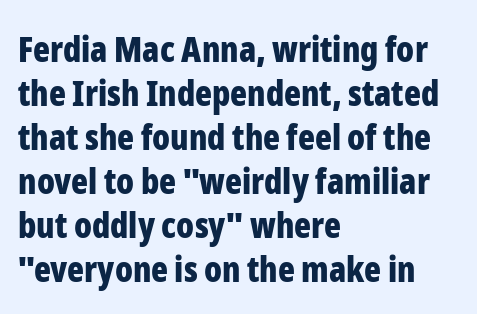
These lines are composed in type without serifs. The typography opts for an upright posture over an oblique one. Look at the tracking — it's just the regular setting, nothing added. The strip under each line holds only bare page. This sample is left-justified, so line endings fall wherever the words run out.
